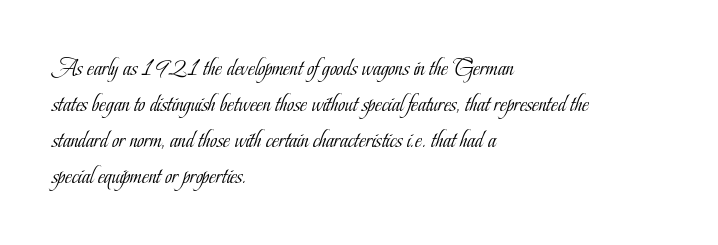
{"bold": "no", "underline": "no", "align": "left", "line_spacing": "normal", "line_spacing_ratio": 1.5, "letter_spacing": "normal", "letter_spacing_em": 0.0, "glyph_px": 24}
